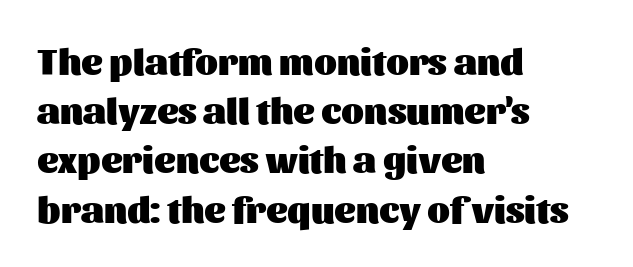
Q: Is the text bold? A: Yes.
Q: Is the text italic (slanted)? A: No, it is upright.
Q: Is the typeface a serif or a sans-serif typeface? A: Sans-serif.
Q: Is the text underlined? A: No.
Q: How is the paragraph aligned? A: Left-aligned.
Q: Is the spacing between letters normal or unusually wide? A: Normal.
Q: Is the spacing between lines tight, normal or loose? A: Normal.
Q: Width (condensed, normal, or wide)? A: Normal.
Q: Stroke contrast? A: Medium.
Q: x-height? A: Medium.
Q: Monospaced? A: No.
